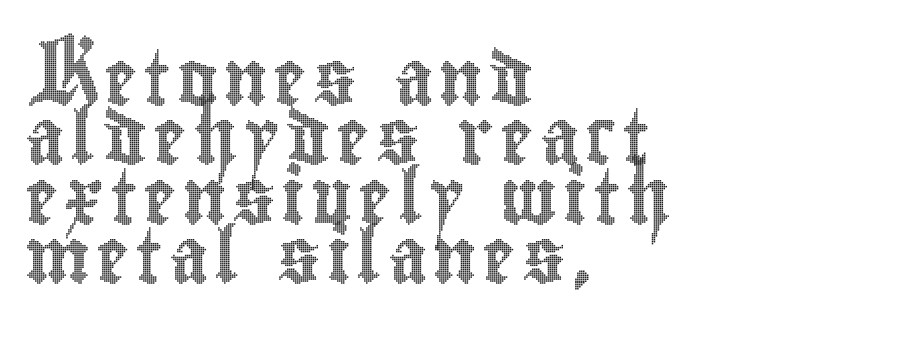
Q: Is the text italic (slanted)? A: No, it is upright.
Q: Is the text underlined? A: No.
Q: How is the paragraph aligned? A: Left-aligned.
Q: Is the spacing between lines tight, normal or loose? A: Tight.
Q: Width (condensed, normal, or wide)? A: Condensed.
Q: x-height? A: Small.
Q: Monospaced? A: No.
